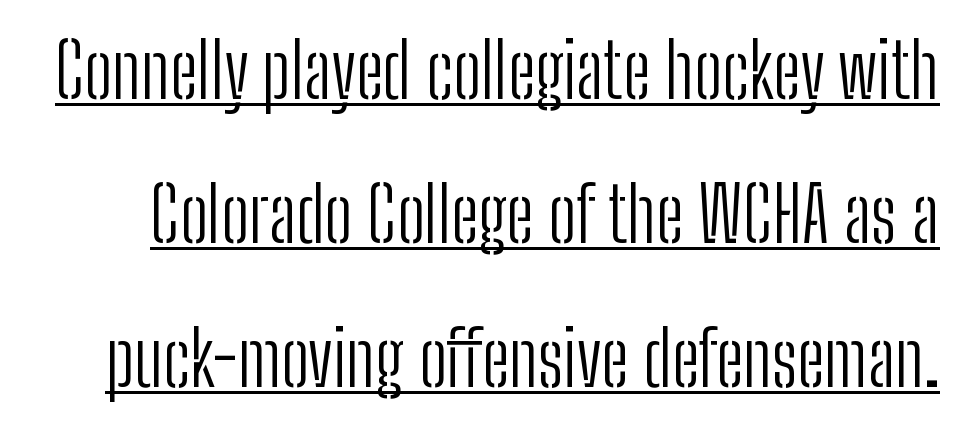
Q: Is the text bold? A: No.
Q: Is the text italic (slanted)? A: No, it is upright.
Q: Is the typeface a serif or a sans-serif typeface? A: Sans-serif.
Q: Is the text underlined? A: Yes.
Q: Is the spacing between letters normal or unusually wide? A: Normal.
Q: Is the spacing between lines tight, normal or loose? A: Loose.
Q: Width (condensed, normal, or wide)? A: Condensed.
Q: Stroke contrast? A: Low.
Q: x-height? A: Medium.
Q: Monospaced? A: No.
